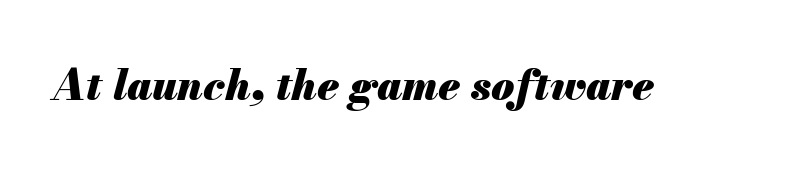
{"italic": "yes", "lean": "right", "slant_degrees": 13, "bold": "yes", "weight": "heavy", "width": "normal", "stroke_contrast": "medium", "x_height": "small", "monospaced": "no", "underline": "no", "letter_spacing": "normal", "letter_spacing_em": 0.0, "glyph_px": 42}
